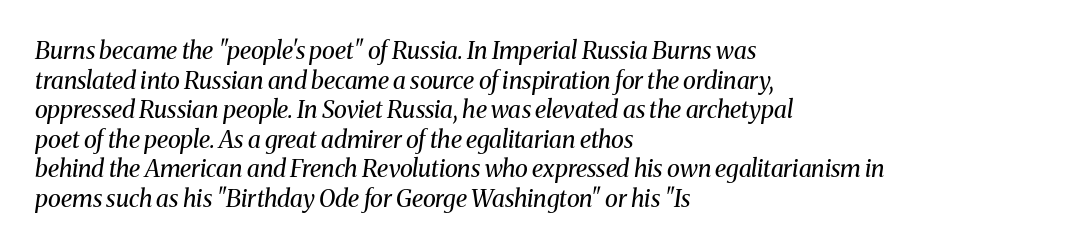
The image shows 24 px text type, italic (leaning right); set left-aligned, line spacing 1.23x, normal letter spacing, not underlined.
